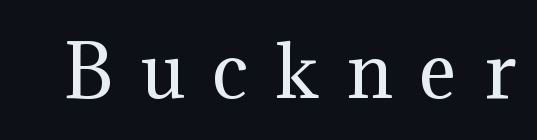
Q: Is the text bold? A: No.
Q: Is the text italic (slanted)? A: No, it is upright.
Q: Is the typeface a serif or a sans-serif typeface? A: Serif.
Q: Is the text underlined? A: No.
Q: Is the spacing between letters normal or unusually wide? A: Unusually wide.
Q: Width (condensed, normal, or wide)? A: Normal.
Q: Stroke contrast? A: Medium.
Q: x-height? A: Medium.
Q: Monospaced? A: No.
